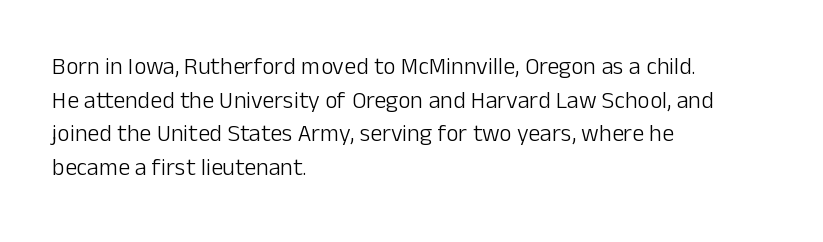
Q: Is the text bold? A: No.
Q: Is the text italic (slanted)? A: No, it is upright.
Q: Is the text underlined? A: No.
Q: How is the paragraph aligned? A: Left-aligned.
Q: Is the spacing between letters normal or unusually wide? A: Normal.
Q: Is the spacing between lines tight, normal or loose? A: Normal.
